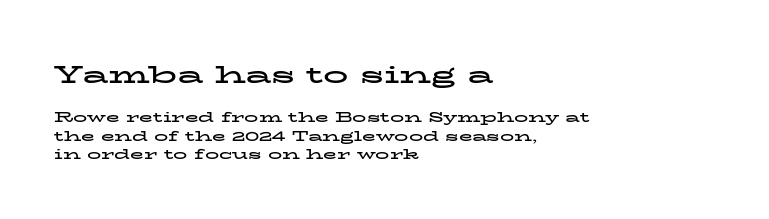
{"italic": "no", "bold": "yes", "underline": "no", "align": "left", "line_spacing": "normal", "line_spacing_ratio": 1.3, "letter_spacing": "normal", "letter_spacing_em": 0.0, "larger_block": "first", "size_ratio": 1.79, "glyph_px": 25}
